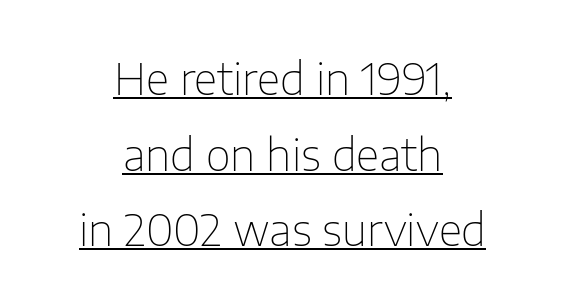
Q: Is the text bold? A: No.
Q: Is the text italic (slanted)? A: No, it is upright.
Q: Is the typeface a serif or a sans-serif typeface? A: Sans-serif.
Q: Is the text underlined? A: Yes.
Q: How is the paragraph aligned? A: Centered.
Q: Is the spacing between letters normal or unusually wide? A: Normal.
Q: Width (condensed, normal, or wide)? A: Normal.
Q: Stroke contrast? A: Low.
Q: x-height? A: Medium.
Q: Monospaced? A: No.
